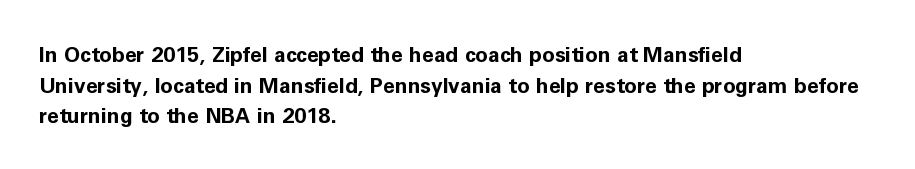
Glyph-to-glyph distance matches everyday printed text. If you drew a line through each stem, it would be perfectly vertical. Horizontal bands of white between lines are of average thickness. Type without underlining. The glyphs have the mass of a bold cut.
